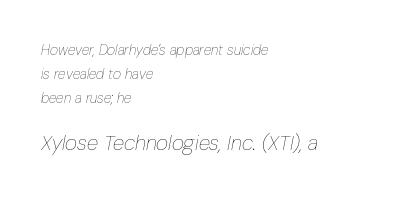
Q: Is the text bold? A: No.
Q: Is the text italic (slanted)? A: Yes, it leans right by about 10 degrees.
Q: Is the text underlined? A: No.
Q: How is the paragraph aligned? A: Left-aligned.
Q: Is the spacing between letters normal or unusually wide? A: Normal.
Q: Is the spacing between lines tight, normal or loose? A: Normal.
Q: Which block of text is set in a larger size, the first (top) or the second (bottom)? A: The second (bottom) one.
